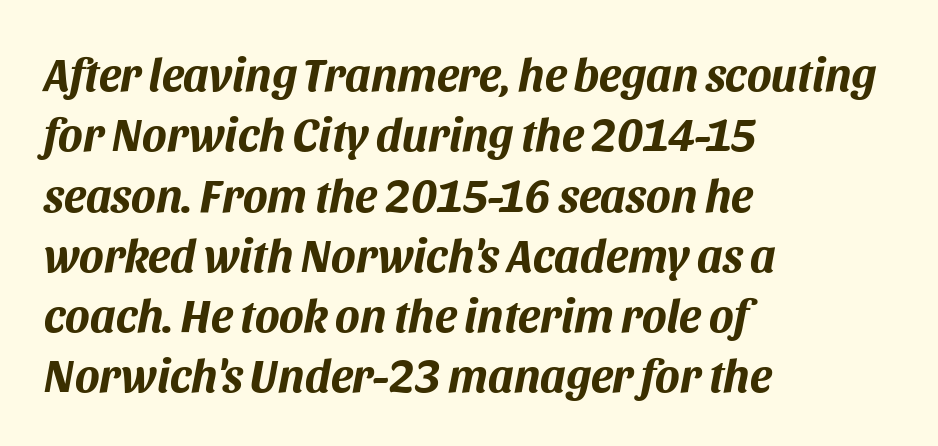
The image shows 46 px bold type, italic (leaning right); set left-aligned, normal line spacing (1.31x), normal letter spacing, not underlined; medium stroke contrast and a large x-height.
